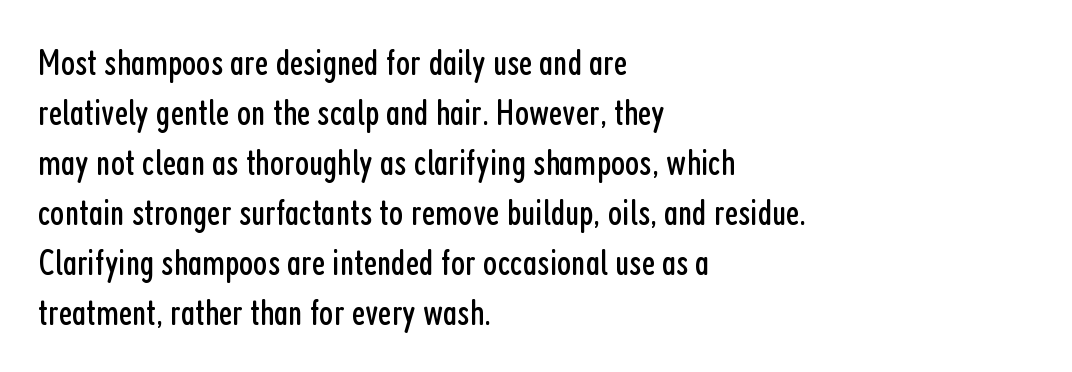
Q: Is the text bold? A: No.
Q: Is the text italic (slanted)? A: No, it is upright.
Q: Is the typeface a serif or a sans-serif typeface? A: Sans-serif.
Q: Is the text underlined? A: No.
Q: How is the paragraph aligned? A: Left-aligned.
Q: Is the spacing between letters normal or unusually wide? A: Normal.
Q: Is the spacing between lines tight, normal or loose? A: Normal.
Q: Width (condensed, normal, or wide)? A: Condensed.
Q: Stroke contrast? A: Low.
Q: x-height? A: Medium.
Q: Monospaced? A: No.
